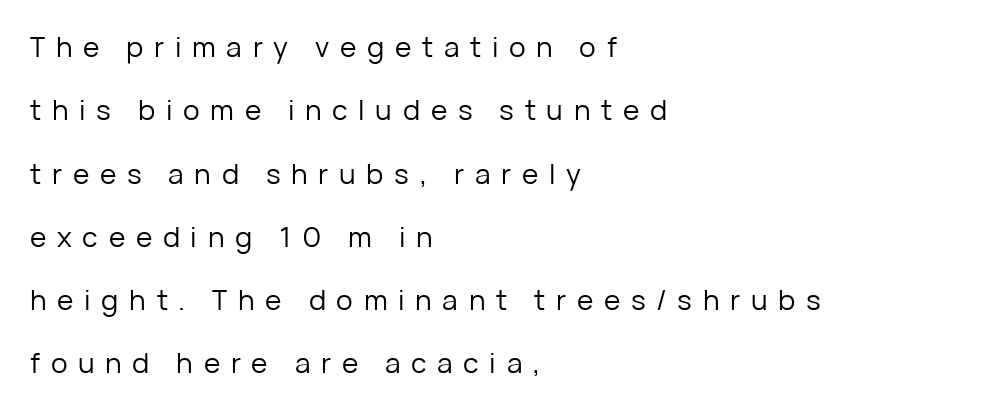
The image shows 28 px regular-weight sans-serif type, upright; set left-aligned, loose line spacing (2.26x), unusually wide letter spacing (+0.38 em), not underlined; low stroke contrast and a medium x-height.
